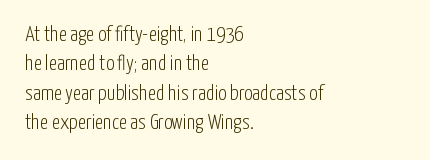
{"italic": "no", "bold": "no", "underline": "no", "align": "left", "line_spacing": "normal", "line_spacing_ratio": 1.4, "letter_spacing": "normal", "letter_spacing_em": 0.0, "glyph_px": 21}
